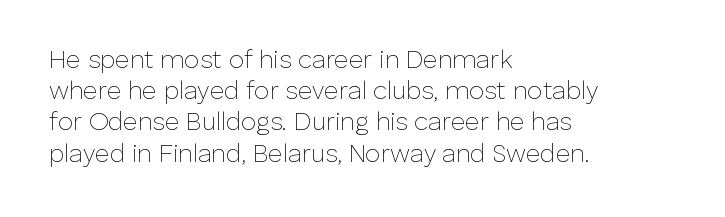
Spacing between characters is what you'd get straight out of the box. Ordinary non-slanted type is in use. The compositor pushed each line to the left boundary. Rows of type keep a routine distance in the vertical direction.
